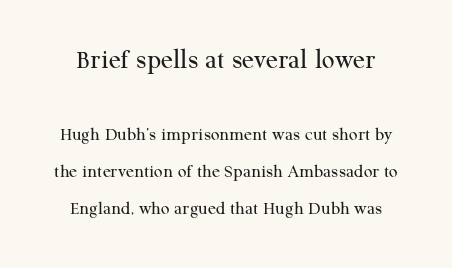
Q: Is the text bold? A: No.
Q: Is the text italic (slanted)? A: No, it is upright.
Q: Is the typeface a serif or a sans-serif typeface? A: Serif.
Q: Is the text underlined? A: No.
Q: Is the spacing between letters normal or unusually wide? A: Normal.
Q: Is the spacing between lines tight, normal or loose? A: Loose.
Q: Which block of text is set in a larger size, the first (top) or the second (bottom)? A: The first (top) one.
Q: Width (condensed, normal, or wide)? A: Normal.
Q: Stroke contrast? A: Medium.
Q: x-height? A: Medium.
Q: Monospaced? A: No.
